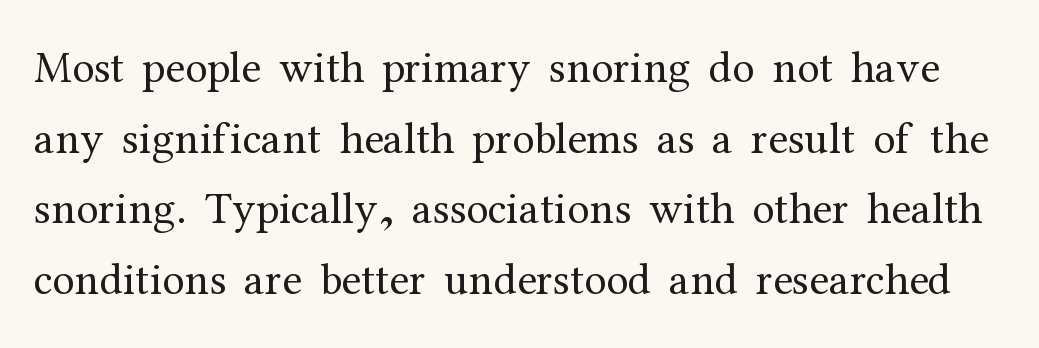
{"serif": "yes", "italic": "no", "bold": "no", "weight": "regular", "width": "normal", "stroke_contrast": "medium", "x_height": "medium", "monospaced": "no", "underline": "no", "line_spacing": "normal", "line_spacing_ratio": 1.57, "letter_spacing": "normal", "letter_spacing_em": 0.0, "glyph_px": 45}
